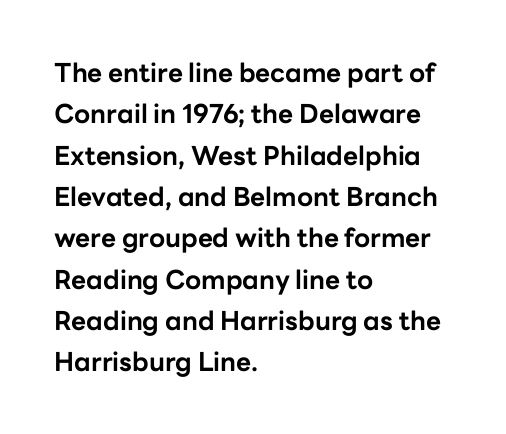
The image shows 26 px bold type, upright; set left-aligned, normal line spacing (1.59x), normal letter spacing, not underlined.
